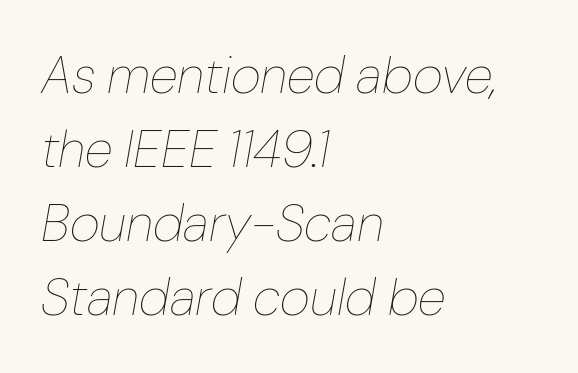
Think of a printed novel: that variable character pitch is what you see here. Each row of text sits above clean, open space. Stroke thickness stays within the range of a standard reading face or lighter. Tracking here is standard; glyphs follow each other at the usual distance. Would a proofreader flag this as italicized? Yes. Typeset ragged right — the left edge is the straight one.
